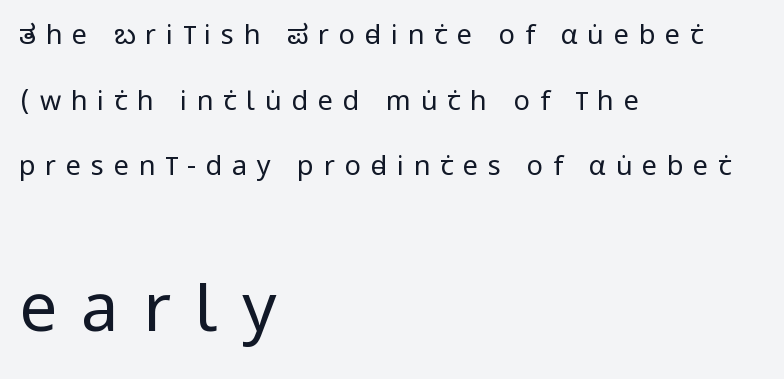
The designer dialed line spacing up above the default. The passage shown is not bold in any degree. Upright lettering throughout. The glyphs are unaccompanied by any horizontal stroke below them.
